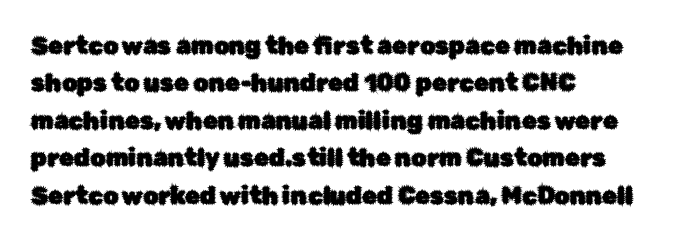
Quick note: interline space is typical. Ordinary non-slanted type is in use. The glyphs are unaccompanied by any horizontal stroke below them. The setting favours the left margin, as ordinary paragraphs usually do.
